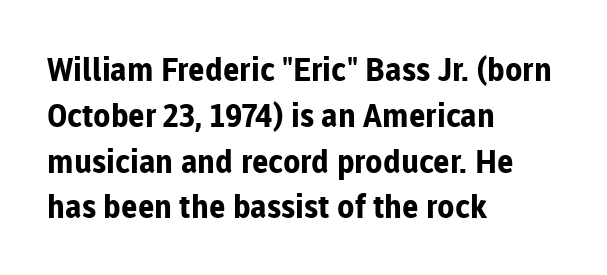
Reading down the block, your eye returns to a fixed left position each line. What stands out about the letter spacing? Nothing — it is the standard amount. The string is rendered with underlining switched off. A typesetter would mark this as roman, not italic.
